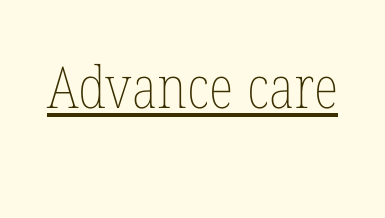
Q: Is the text bold? A: No.
Q: Is the text italic (slanted)? A: No, it is upright.
Q: Is the text underlined? A: Yes.
Q: Is the spacing between letters normal or unusually wide? A: Normal.
Q: Width (condensed, normal, or wide)? A: Condensed.
Q: Stroke contrast? A: Low.
Q: x-height? A: Medium.
Q: Monospaced? A: No.
